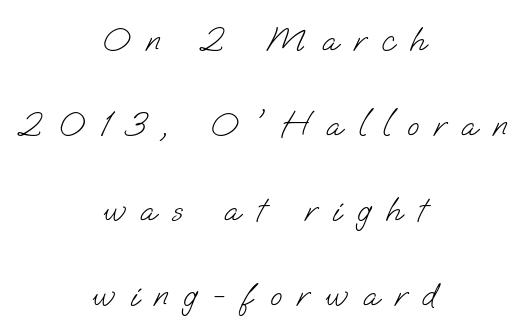
Each letter keeps its own natural width here, so spacing adapts to shape. A sans-serif font was chosen for this passage. This reads as an unemphasized weight, regular at the heaviest. The space between consecutive lines is lavish.
